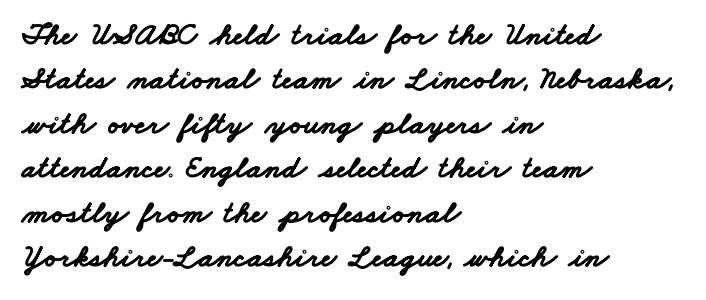
Q: Is the text bold? A: Yes.
Q: Is the typeface a serif or a sans-serif typeface? A: Sans-serif.
Q: Is the text underlined? A: No.
Q: How is the paragraph aligned? A: Left-aligned.
Q: Is the spacing between letters normal or unusually wide? A: Normal.
Q: Is the spacing between lines tight, normal or loose? A: Normal.
Q: Width (condensed, normal, or wide)? A: Wide.
Q: Stroke contrast? A: Low.
Q: x-height? A: Small.
Q: Monospaced? A: No.
